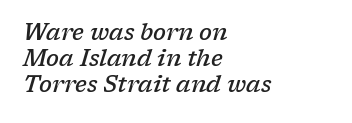
Q: Is the text bold? A: Semi-bold.
Q: Is the text italic (slanted)? A: Yes, it leans right by about 17 degrees.
Q: Is the text underlined? A: No.
Q: How is the paragraph aligned? A: Left-aligned.
Q: Is the spacing between letters normal or unusually wide? A: Normal.
Q: Is the spacing between lines tight, normal or loose? A: Tight.
